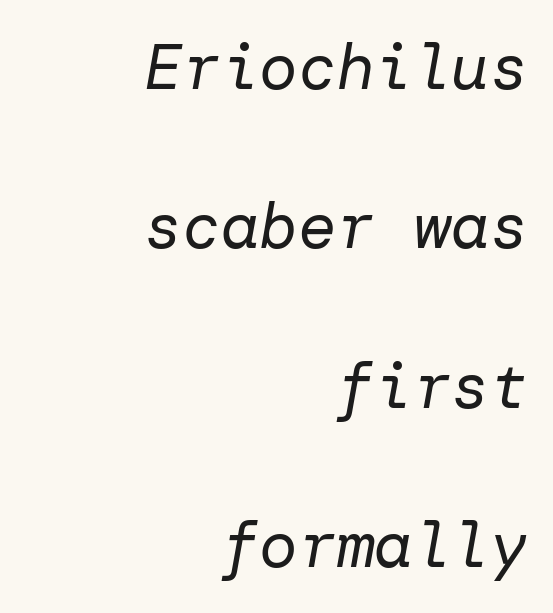
The image shows 64 px regular-weight type, italic (leaning right); set right-aligned, loose line spacing (2.49x), normal letter spacing, not underlined; low stroke contrast and a medium x-height.
